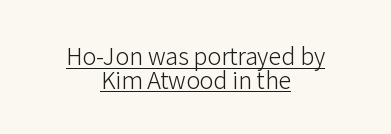
Q: Is the text bold? A: No.
Q: Is the text italic (slanted)? A: No, it is upright.
Q: Is the text underlined? A: Yes.
Q: How is the paragraph aligned? A: Centered.
Q: Is the spacing between letters normal or unusually wide? A: Normal.
Q: Is the spacing between lines tight, normal or loose? A: Tight.
